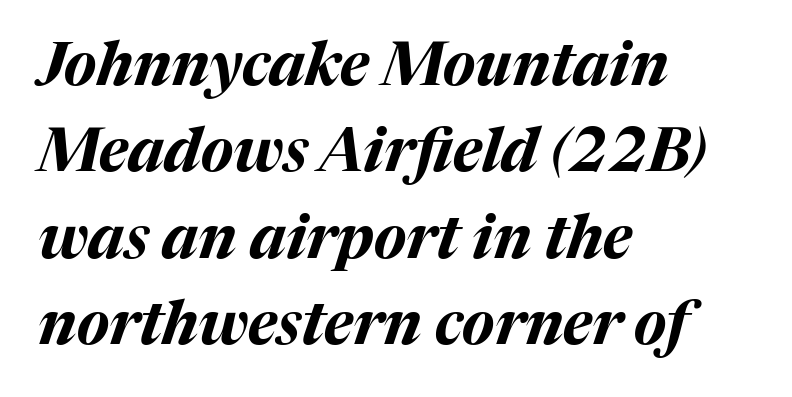
The image shows 60 px bold type, italic (leaning right); set left-aligned, normal line spacing (1.44x), normal letter spacing, not underlined; medium stroke contrast and a medium x-height.
